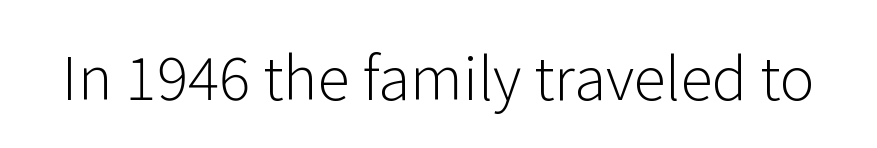
Q: Is the text bold? A: No.
Q: Is the text italic (slanted)? A: No, it is upright.
Q: Is the typeface a serif or a sans-serif typeface? A: Sans-serif.
Q: Is the text underlined? A: No.
Q: Is the spacing between letters normal or unusually wide? A: Normal.
Q: Width (condensed, normal, or wide)? A: Normal.
Q: Stroke contrast? A: Low.
Q: x-height? A: Medium.
Q: Monospaced? A: No.
